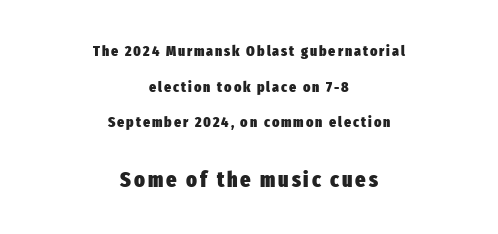
{"italic": "no", "bold": "yes", "underline": "no", "align": "center", "line_spacing": "loose", "line_spacing_ratio": 2.38, "larger_block": "second", "size_ratio": 1.47, "glyph_px": 22}
